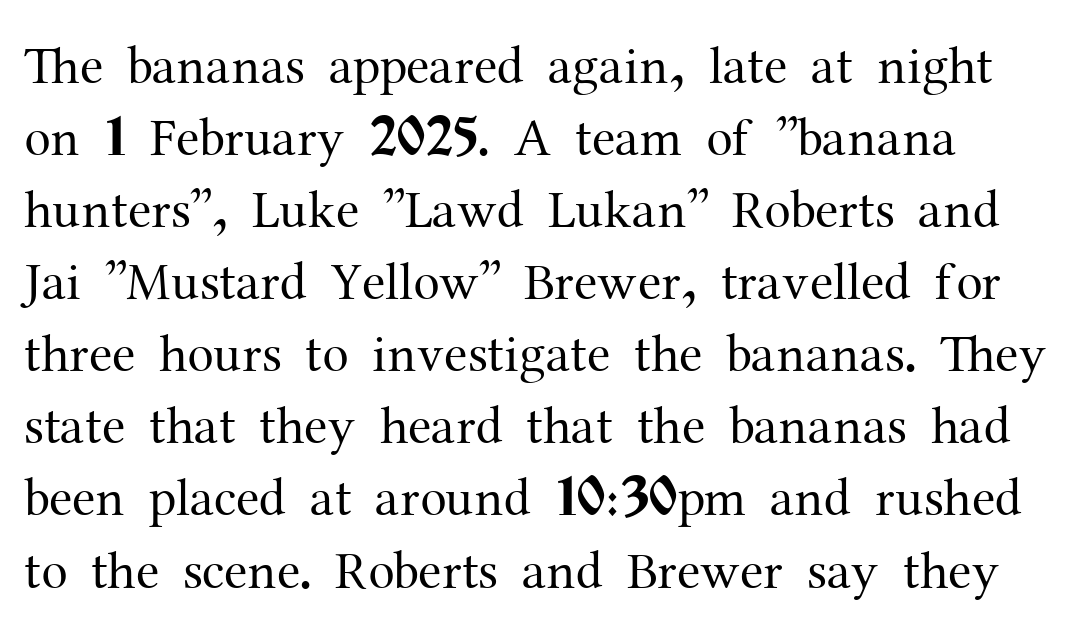
{"serif": "yes", "italic": "no", "bold": "no", "weight": "regular", "width": "normal", "stroke_contrast": "medium", "x_height": "medium", "monospaced": "no", "underline": "no", "align": "left", "line_spacing": "normal", "line_spacing_ratio": 1.36, "letter_spacing": "normal", "letter_spacing_em": 0.0, "glyph_px": 53}
